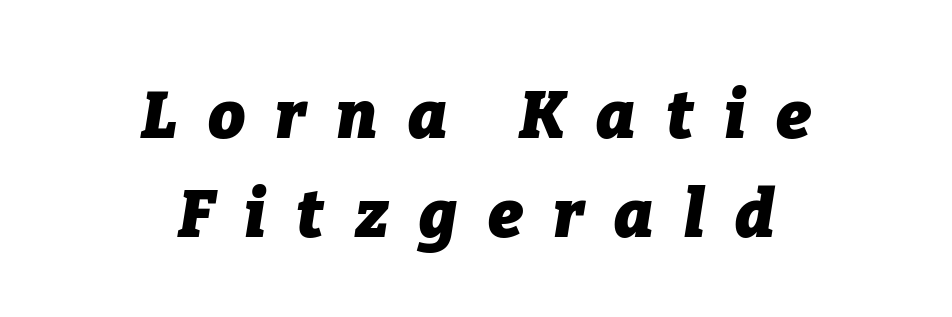
Line starts and ends both wander, symmetrically. When letters slant like this, we call the style italic. If you measured baseline to baseline, you'd find a middling distance. What weight is shown? A full bold with thick strokes. Honestly, there is no underline to notice here at all.
